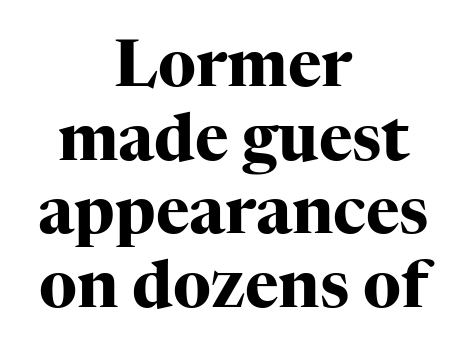
{"serif": "yes", "italic": "no", "bold": "yes", "weight": "heavy", "width": "normal", "stroke_contrast": "high", "x_height": "medium", "monospaced": "no", "underline": "no", "align": "center", "line_spacing": "tight", "line_spacing_ratio": 1.15, "letter_spacing": "normal", "letter_spacing_em": 0.0, "glyph_px": 64}
